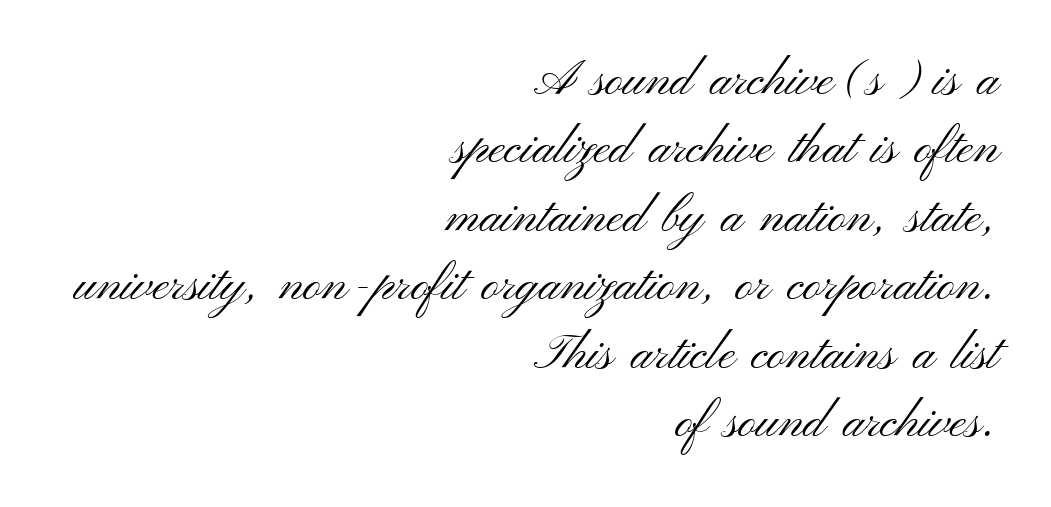
{"serif": "no", "bold": "no", "weight": "light", "width": "wide", "stroke_contrast": "medium", "x_height": "small", "monospaced": "no", "underline": "no", "align": "right", "line_spacing": "normal", "line_spacing_ratio": 1.37, "letter_spacing": "normal", "letter_spacing_em": 0.0, "glyph_px": 50}
